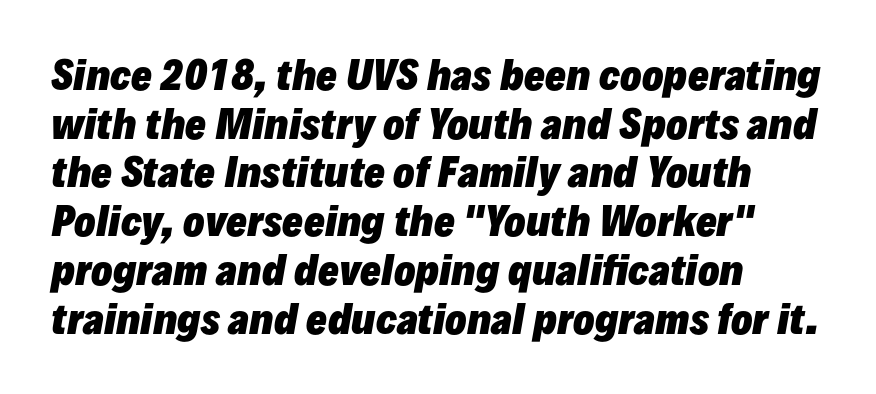
Successive baselines arrive at the customary interval. An italicized treatment has been applied to the whole sample. You could call the tracking neutral — neither tight nor loose. Bare-footed words on every line. Strong, thick strokes mark this as bold type. Is this a fixed-width face? No — the glyphs have proportional, varying widths.
